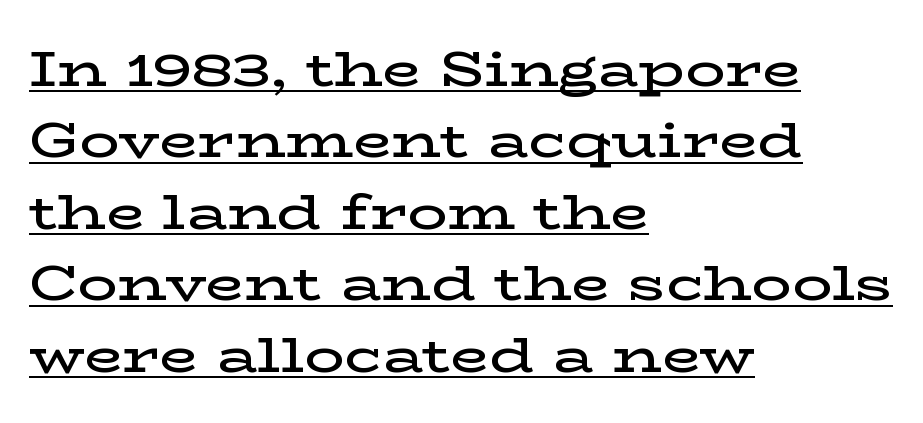
The passage shown is typed in a proportional face where columns would drift. Nope, not italic — everything's standing straight. Underlined type. Tracking here is standard; glyphs follow each other at the usual distance.
